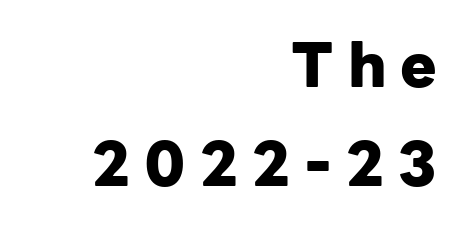
{"serif": "no", "italic": "no", "bold": "yes", "weight": "heavy", "width": "normal", "stroke_contrast": "low", "x_height": "medium", "monospaced": "no", "underline": "no", "align": "right", "line_spacing": "normal", "line_spacing_ratio": 1.63, "letter_spacing": "wide", "letter_spacing_em": 0.23, "glyph_px": 61}
